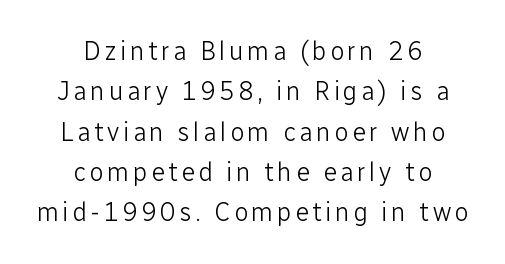
{"italic": "no", "bold": "no", "underline": "no", "align": "center", "line_spacing": "normal", "line_spacing_ratio": 1.55, "glyph_px": 26}
